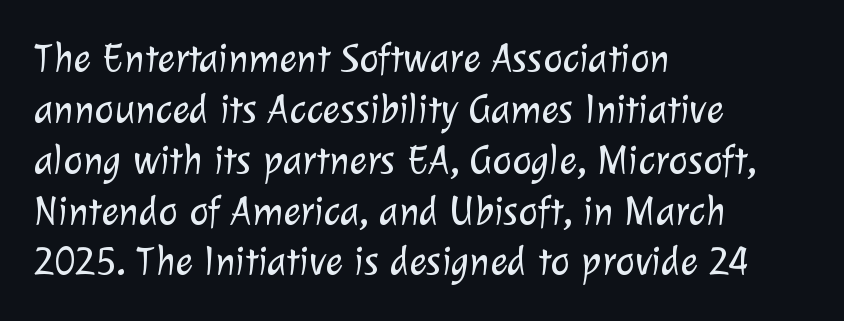
The image shows 41 px light sans-serif type; set left-aligned, line spacing 1.24x, normal letter spacing, not underlined; low stroke contrast and a medium x-height.
